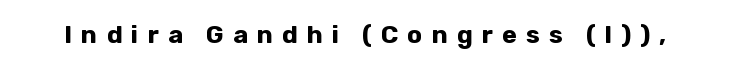
Unmarked baselines from the first word to the last. Posture: straight, roman, zero tilt. The tracking reads as deliberately expanded to a designer's eye. The letters are bold, with thick, heavy strokes.
